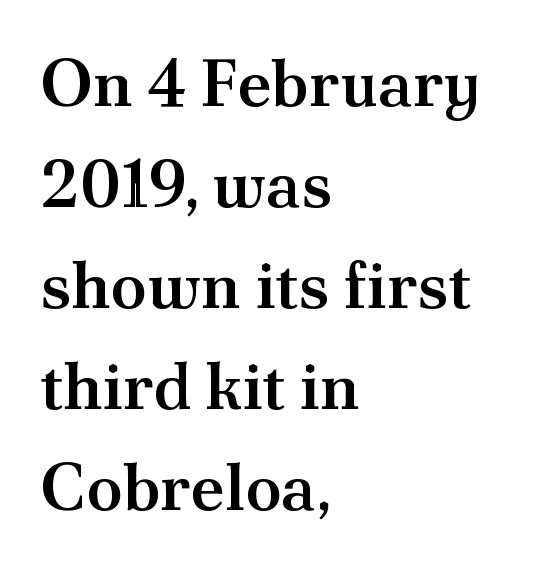
Q: Is the text bold? A: Semi-bold.
Q: Is the text italic (slanted)? A: No, it is upright.
Q: Is the typeface a serif or a sans-serif typeface? A: Serif.
Q: Is the text underlined? A: No.
Q: How is the paragraph aligned? A: Left-aligned.
Q: Is the spacing between letters normal or unusually wide? A: Normal.
Q: Is the spacing between lines tight, normal or loose? A: Normal.
Q: Width (condensed, normal, or wide)? A: Normal.
Q: Stroke contrast? A: Medium.
Q: x-height? A: Small.
Q: Monospaced? A: No.
